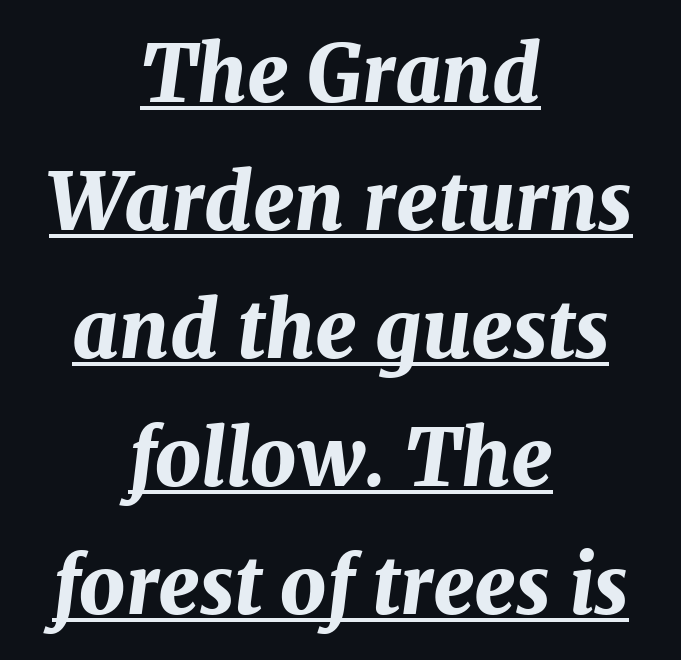
The image shows 79 px bold type, italic (leaning right); set centered, normal line spacing (1.62x), normal letter spacing, underlined; medium stroke contrast and a medium x-height.
